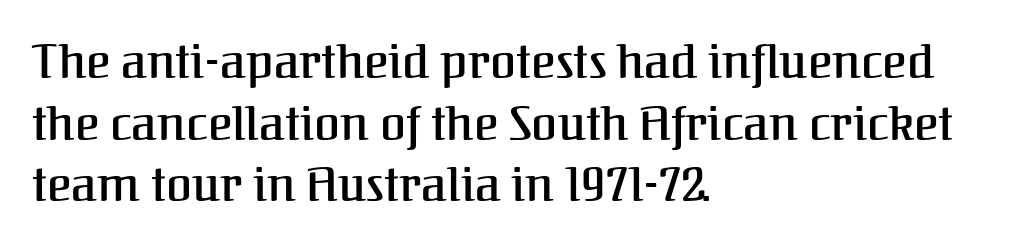
The image shows 47 px serif type, upright; set left-aligned, normal line spacing (1.31x), normal letter spacing, not underlined; medium stroke contrast and a medium x-height.
